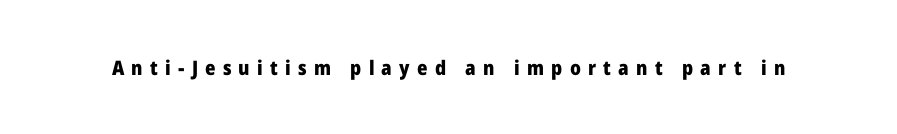
The image shows 20 px bold type, upright; set unusually wide letter spacing (+0.36 em), not underlined.
